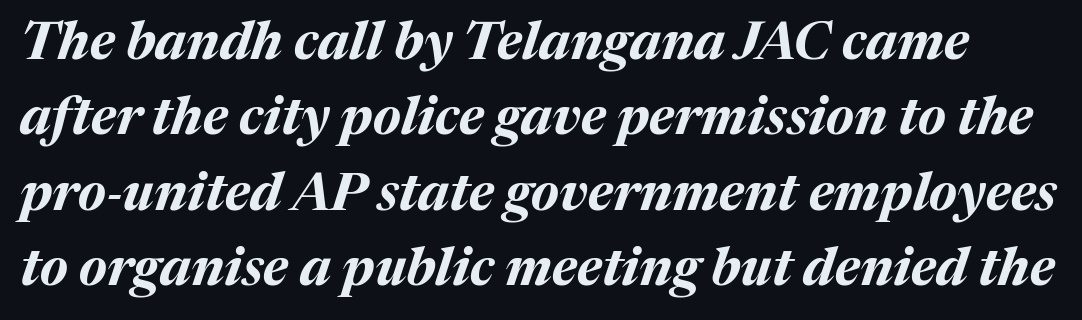
{"italic": "yes", "lean": "right", "slant_degrees": 17, "bold": "yes", "weight": "bold", "width": "normal", "stroke_contrast": "medium", "x_height": "medium", "monospaced": "no", "underline": "no", "line_spacing": "normal", "line_spacing_ratio": 1.42, "letter_spacing": "normal", "letter_spacing_em": 0.0, "glyph_px": 53}
